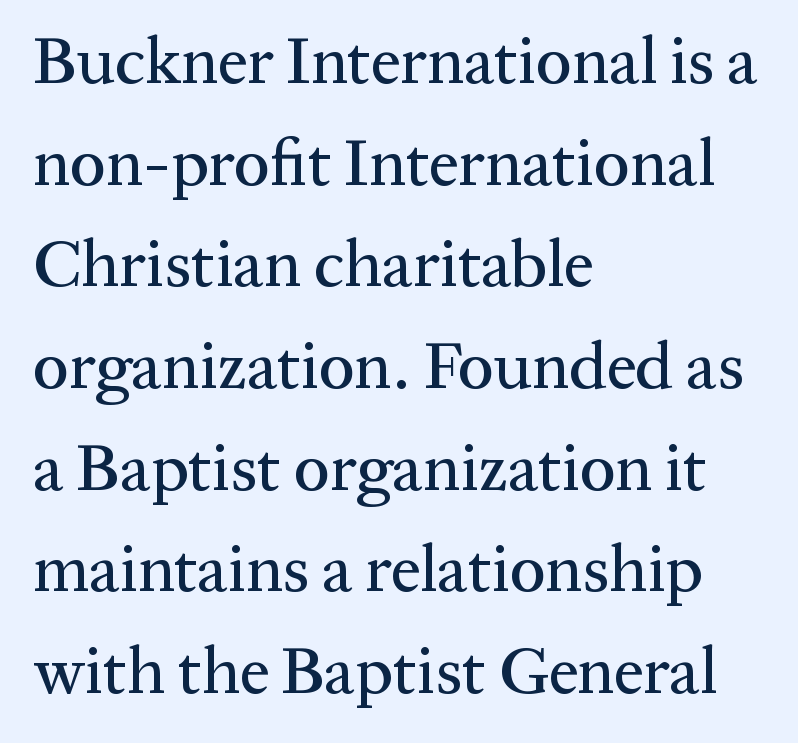
{"serif": "yes", "italic": "no", "width": "normal", "stroke_contrast": "medium", "x_height": "medium", "monospaced": "no", "underline": "no", "align": "left", "line_spacing": "normal", "line_spacing_ratio": 1.54, "letter_spacing": "normal", "letter_spacing_em": 0.0, "glyph_px": 66}
